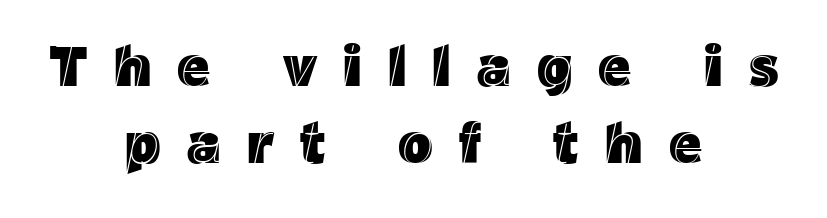
Q: Is the text italic (slanted)? A: No, it is upright.
Q: Is the text underlined? A: No.
Q: How is the paragraph aligned? A: Centered.
Q: Is the spacing between letters normal or unusually wide? A: Unusually wide.
Q: Is the spacing between lines tight, normal or loose? A: Normal.
Q: Width (condensed, normal, or wide)? A: Normal.
Q: x-height? A: Medium.
Q: Monospaced? A: No.
